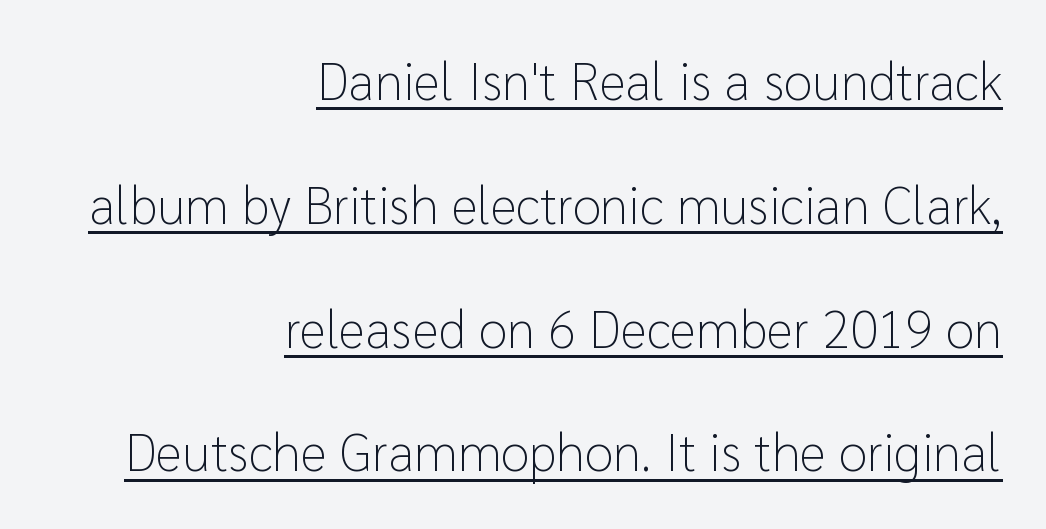
This is roman type, the default non-slanted kind. Decoration check: the copy is underlined. Unlike a traditional serif, this face leaves its strokes unadorned. The paragraph shown leans on its right margin.
